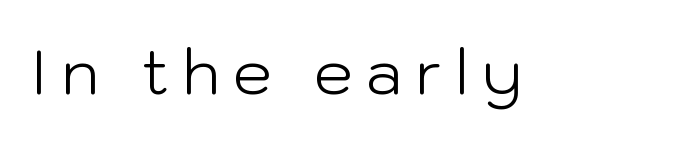
{"serif": "no", "italic": "no", "bold": "no", "weight": "light", "width": "normal", "stroke_contrast": "low", "x_height": "medium", "monospaced": "no", "underline": "no", "letter_spacing": "wide", "letter_spacing_em": 0.21, "glyph_px": 62}
